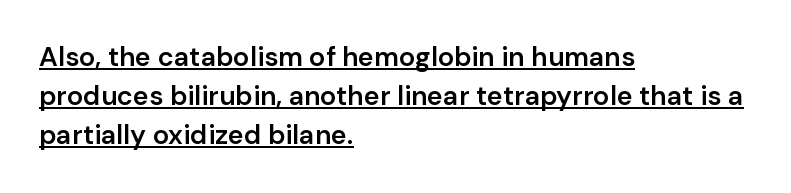
{"italic": "no", "bold": "semi", "underline": "yes", "align": "left", "line_spacing": "normal", "line_spacing_ratio": 1.45, "letter_spacing": "normal", "letter_spacing_em": 0.0, "glyph_px": 27}
